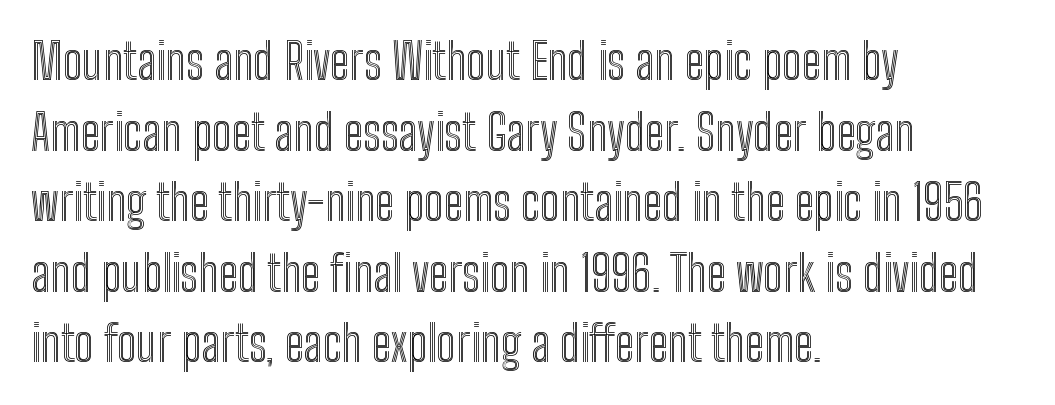
Rule under the text: the space is simply empty. Summary of vertical rhythm: regular, with standard interline spacing. Line starts are locked; line ends wander. Italic: no, the glyphs are upright roman. How are the letters spaced? Ordinarily, with no added tracking. This sample has the flowing, uneven cadence of proportional lettering.
